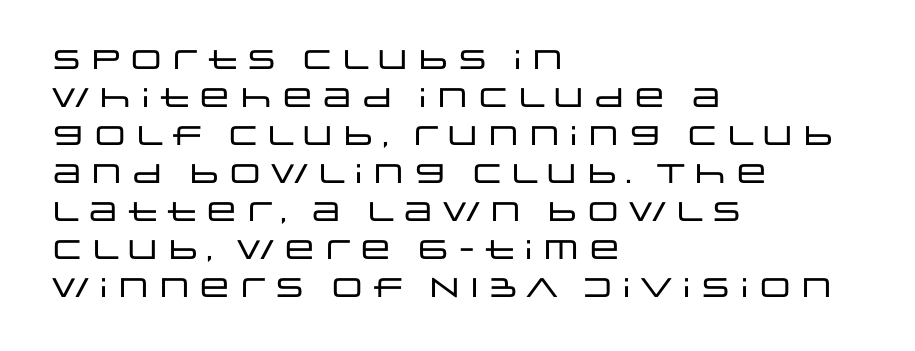
The image shows 27 px text type, upright; set left-aligned, normal line spacing (1.41x), normal letter spacing, not underlined.
